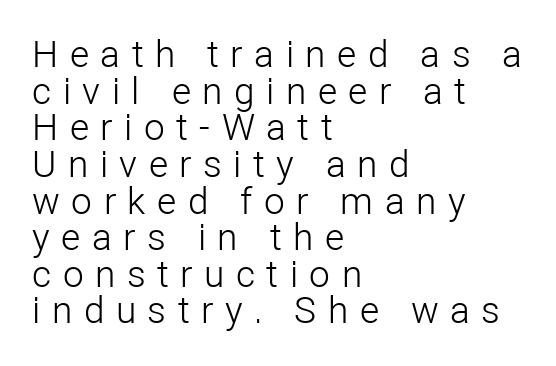
The image shows 37 px light sans-serif type, upright; set left-aligned, tight line spacing (0.99x), unusually wide letter spacing (+0.31 em), not underlined; low stroke contrast and a medium x-height.
